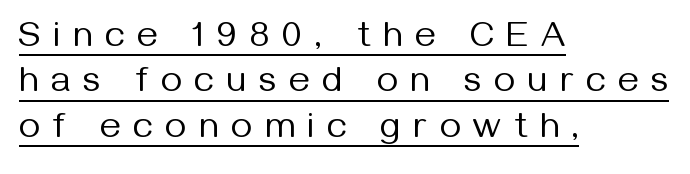
{"serif": "no", "italic": "no", "bold": "no", "weight": "regular", "width": "normal", "stroke_contrast": "medium", "x_height": "medium", "monospaced": "no", "underline": "yes", "align": "left", "line_spacing": "normal", "line_spacing_ratio": 1.26, "letter_spacing": "wide", "letter_spacing_em": 0.36, "glyph_px": 36}
